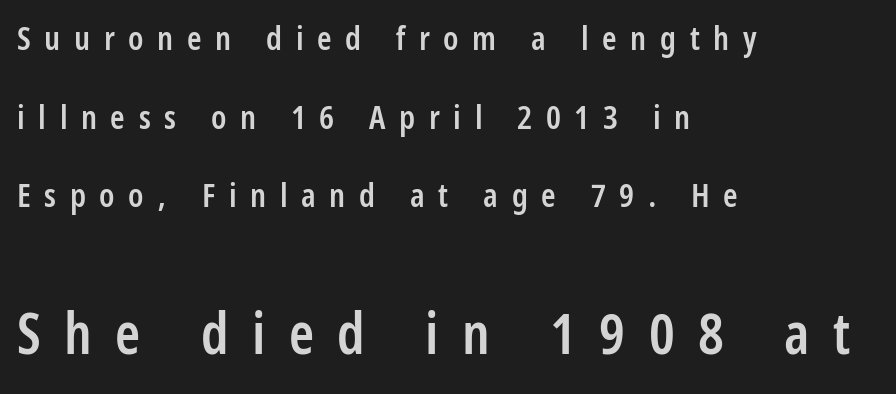
{"serif": "no", "italic": "no", "bold": "semi", "weight": "semibold", "width": "condensed", "stroke_contrast": "low", "x_height": "large", "monospaced": "no", "underline": "no", "align": "left", "line_spacing": "loose", "line_spacing_ratio": 2.38, "letter_spacing": "wide", "letter_spacing_em": 0.41, "larger_block": "second", "size_ratio": 1.73, "glyph_px": 57}
